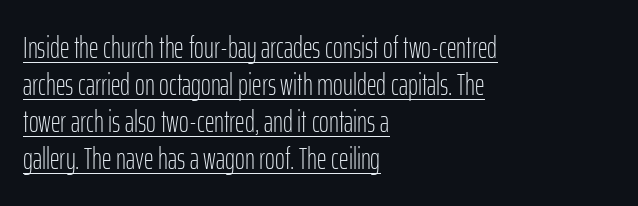
Does the lettering tilt? It doesn't — this is upright. The font family rendered here belongs to the sans-serif group. Is this a heavy cut? Hardly; it is regular or lighter. Beneath each row of characters lies a ruled line. Characters follow at the spacing the type designer built in.
